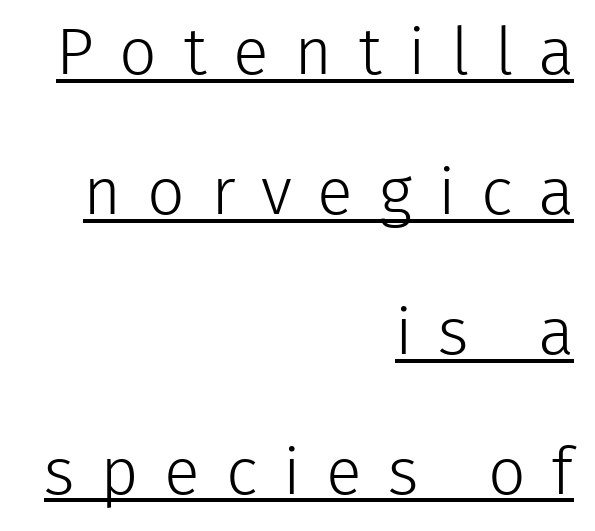
The image shows 66 px light sans-serif type, upright; set right-aligned, loose line spacing (2.12x), unusually wide letter spacing (+0.39 em), underlined; low stroke contrast and a medium x-height.
